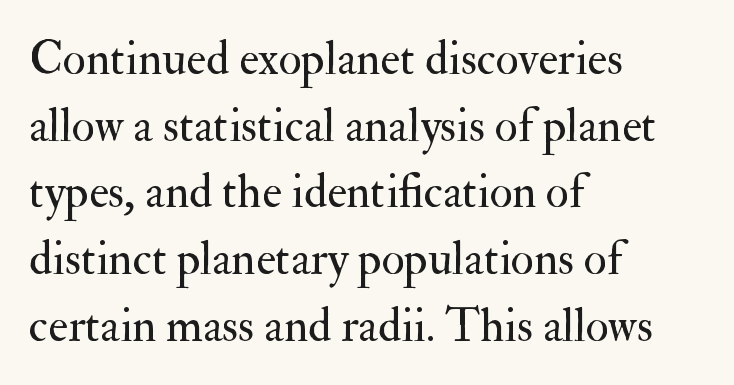
Q: Is the text bold? A: No.
Q: Is the text italic (slanted)? A: No, it is upright.
Q: Is the typeface a serif or a sans-serif typeface? A: Serif.
Q: Is the text underlined? A: No.
Q: How is the paragraph aligned? A: Left-aligned.
Q: Is the spacing between letters normal or unusually wide? A: Normal.
Q: Is the spacing between lines tight, normal or loose? A: Normal.
Q: Width (condensed, normal, or wide)? A: Normal.
Q: Stroke contrast? A: Medium.
Q: x-height? A: Small.
Q: Monospaced? A: No.
